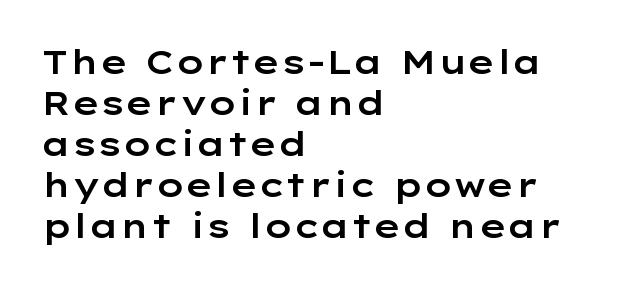
The image shows 33 px wide sans-serif type, upright; set left-aligned, line spacing 1.24x, normal letter spacing, not underlined; low stroke contrast and a medium x-height.
